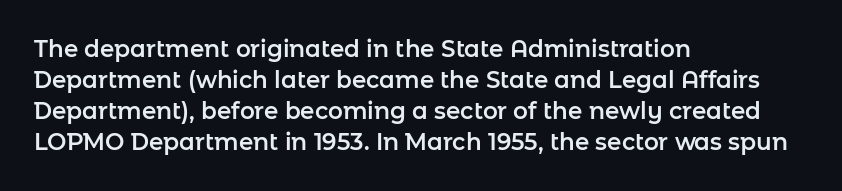
{"italic": "no", "underline": "no", "align": "left", "line_spacing": "normal", "line_spacing_ratio": 1.35, "letter_spacing": "normal", "letter_spacing_em": 0.0, "glyph_px": 23}
